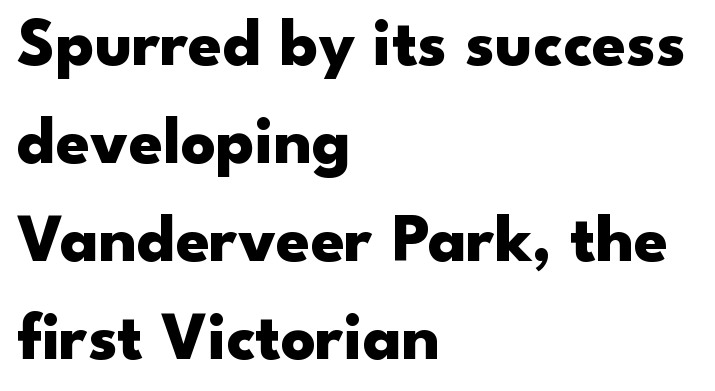
The image shows 68 px heavy, wide sans-serif type, upright; set left-aligned, normal line spacing (1.44x), normal letter spacing, not underlined; low stroke contrast and a small x-height.
